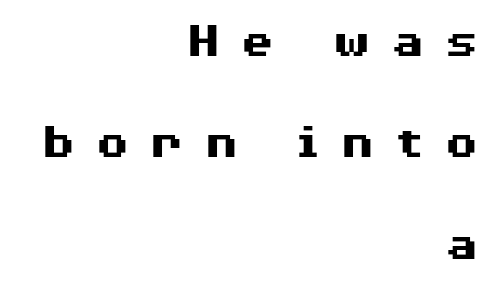
Varying glyph widths throughout — classic text-font behaviour. Nope, no serifs anywhere on these letters. The typesetting leans heavy: a genuine bold. The lines are spread far apart with generous leading. Letter spacing: wide.
